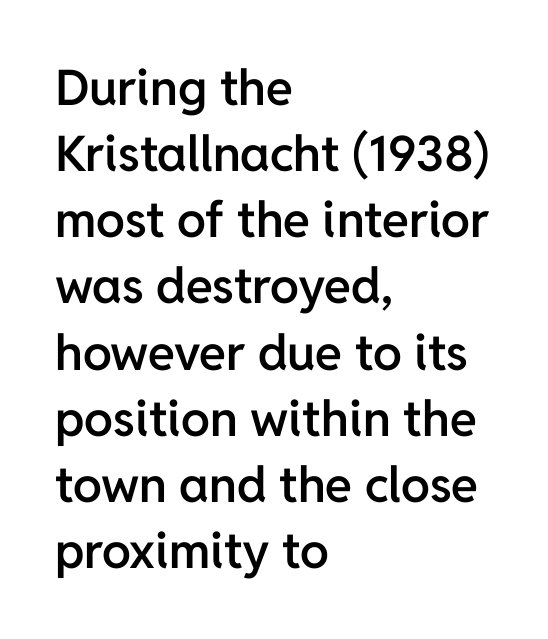
There is no visible air inserted between adjacent glyphs. Characters remain perfectly vertical along every line. The compositor pushed each line to the left boundary. A bare baseline throughout the passage. Font category for this specimen: sans-serif. This sample has the flowing, uneven cadence of proportional lettering.
